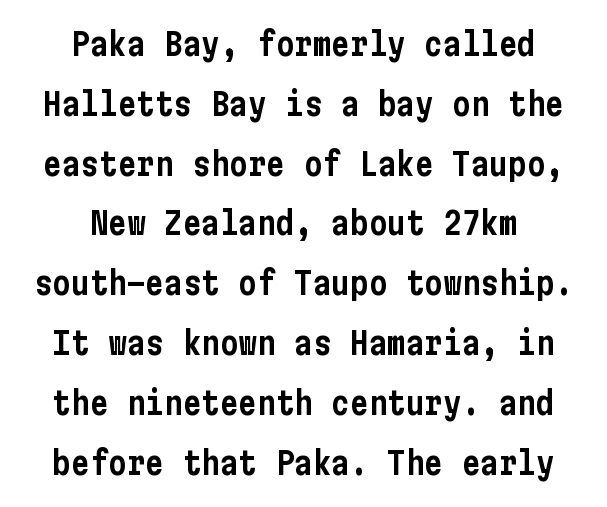
Q: Is the text italic (slanted)? A: No, it is upright.
Q: Is the typeface a serif or a sans-serif typeface? A: Sans-serif.
Q: Is the text underlined? A: No.
Q: How is the paragraph aligned? A: Centered.
Q: Is the spacing between letters normal or unusually wide? A: Normal.
Q: Is the spacing between lines tight, normal or loose? A: Loose.
Q: Width (condensed, normal, or wide)? A: Condensed.
Q: Stroke contrast? A: Low.
Q: x-height? A: Medium.
